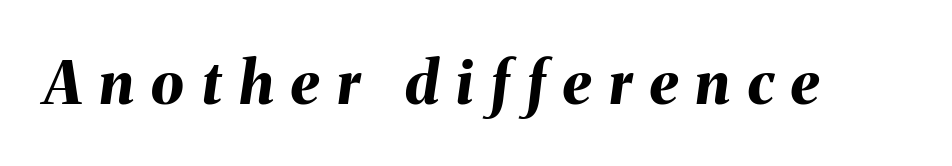
Q: Is the text bold? A: Yes.
Q: Is the text italic (slanted)? A: Yes, it leans right by about 8 degrees.
Q: Is the text underlined? A: No.
Q: Is the spacing between letters normal or unusually wide? A: Unusually wide.
Q: Width (condensed, normal, or wide)? A: Normal.
Q: Stroke contrast? A: Medium.
Q: x-height? A: Medium.
Q: Monospaced? A: No.
